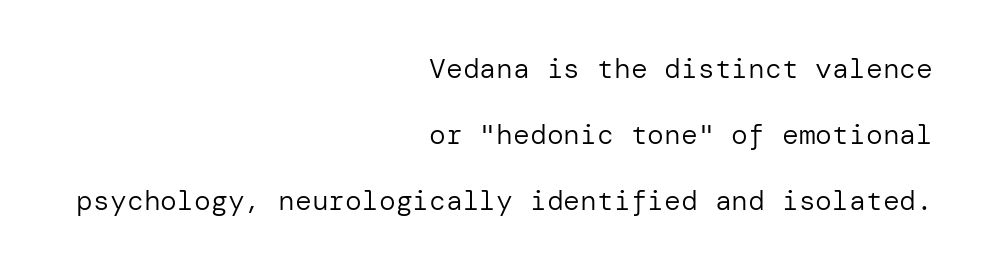
Q: Is the text bold? A: No.
Q: Is the text italic (slanted)? A: No, it is upright.
Q: Is the typeface a serif or a sans-serif typeface? A: Sans-serif.
Q: Is the text underlined? A: No.
Q: How is the paragraph aligned? A: Right-aligned.
Q: Is the spacing between letters normal or unusually wide? A: Normal.
Q: Is the spacing between lines tight, normal or loose? A: Loose.
Q: Width (condensed, normal, or wide)? A: Normal.
Q: Stroke contrast? A: Low.
Q: x-height? A: Medium.
